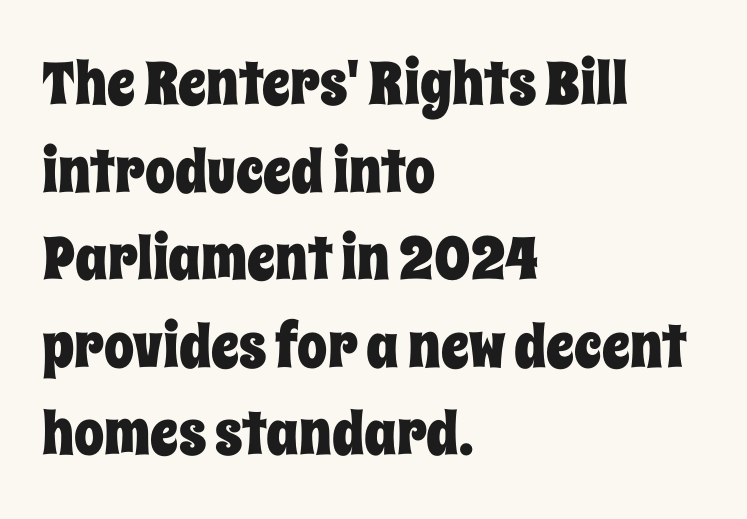
{"italic": "no", "width": "condensed", "stroke_contrast": "low", "x_height": "large", "monospaced": "no", "underline": "no", "align": "left", "line_spacing": "normal", "line_spacing_ratio": 1.46, "letter_spacing": "normal", "letter_spacing_em": 0.0, "glyph_px": 60}
